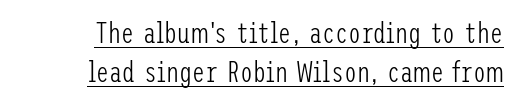
Q: Is the text bold? A: No.
Q: Is the text italic (slanted)? A: No, it is upright.
Q: Is the typeface a serif or a sans-serif typeface? A: Sans-serif.
Q: Is the text underlined? A: Yes.
Q: Is the spacing between letters normal or unusually wide? A: Normal.
Q: Is the spacing between lines tight, normal or loose? A: Normal.
Q: Width (condensed, normal, or wide)? A: Condensed.
Q: Stroke contrast? A: Low.
Q: x-height? A: Medium.
